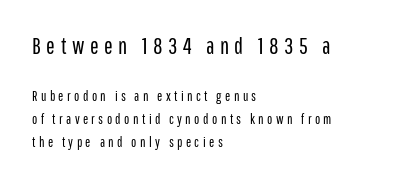
The image shows 23 px text type, upright; set left-aligned, normal line spacing (1.61x), unusually wide letter spacing (+0.24 em), not underlined; the first (top) block is 1.64x larger.
